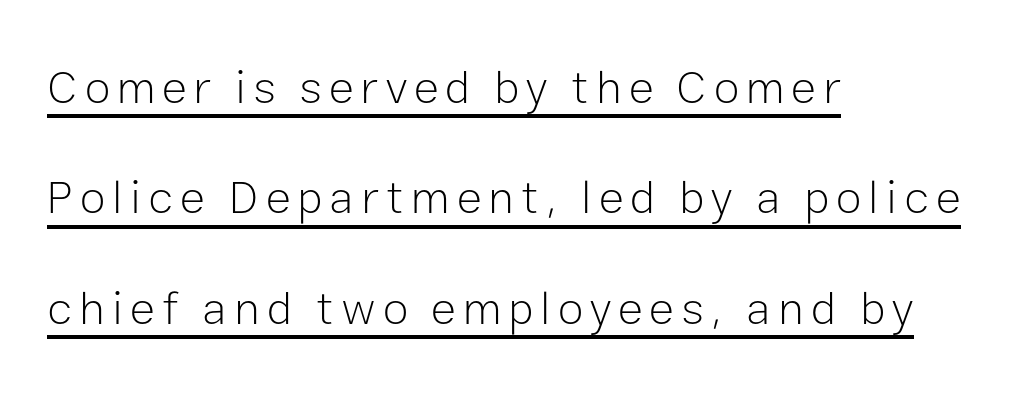
The image shows 47 px light sans-serif type, upright; set left-aligned, loose line spacing (2.35x), underlined; low stroke contrast and a medium x-height.
